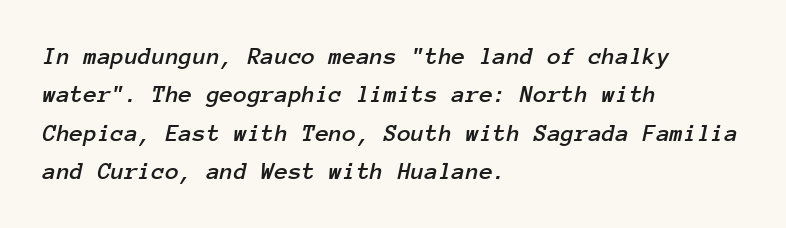
The leading is moderate, giving the passage an even texture. The typesetter chose a ragged-right arrangement here. Glance below the letters and you will spot only blank space. Observe the ordinary spacing: letters are neighbours, not strangers. Designer's note — italics engaged.
